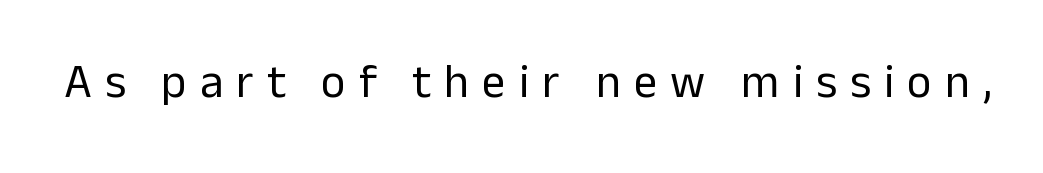
Q: Is the text bold? A: No.
Q: Is the text italic (slanted)? A: No, it is upright.
Q: Is the typeface a serif or a sans-serif typeface? A: Sans-serif.
Q: Is the text underlined? A: No.
Q: Is the spacing between letters normal or unusually wide? A: Unusually wide.
Q: Width (condensed, normal, or wide)? A: Normal.
Q: Stroke contrast? A: Low.
Q: x-height? A: Medium.
Q: Monospaced? A: No.
